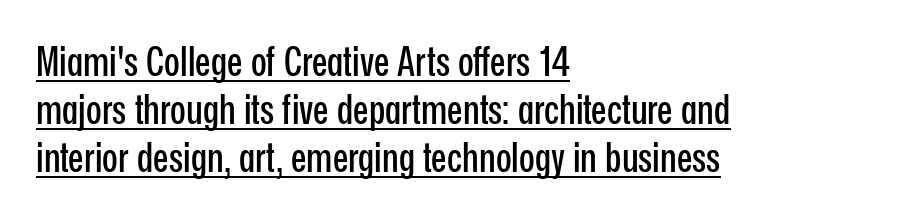
The image shows 41 px condensed sans-serif type, upright; set left-aligned, line spacing 1.17x, normal letter spacing, underlined; low stroke contrast and a medium x-height.
